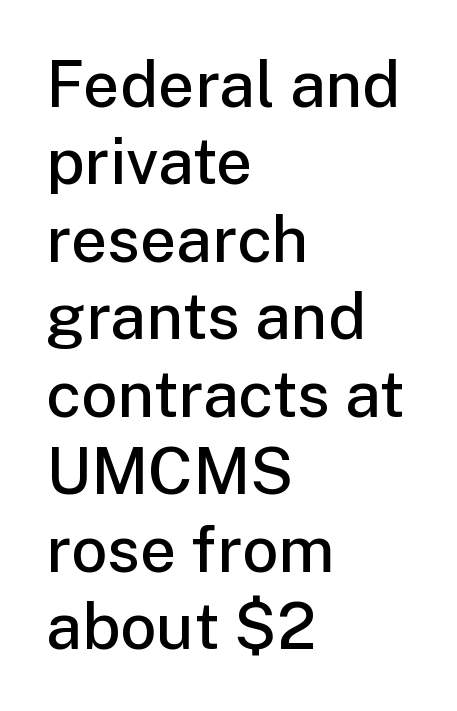
{"serif": "no", "italic": "no", "bold": "semi", "weight": "semibold", "width": "normal", "stroke_contrast": "low", "x_height": "medium", "monospaced": "no", "underline": "no", "align": "left", "line_spacing_ratio": 1.21, "letter_spacing": "normal", "letter_spacing_em": 0.0, "glyph_px": 64}
